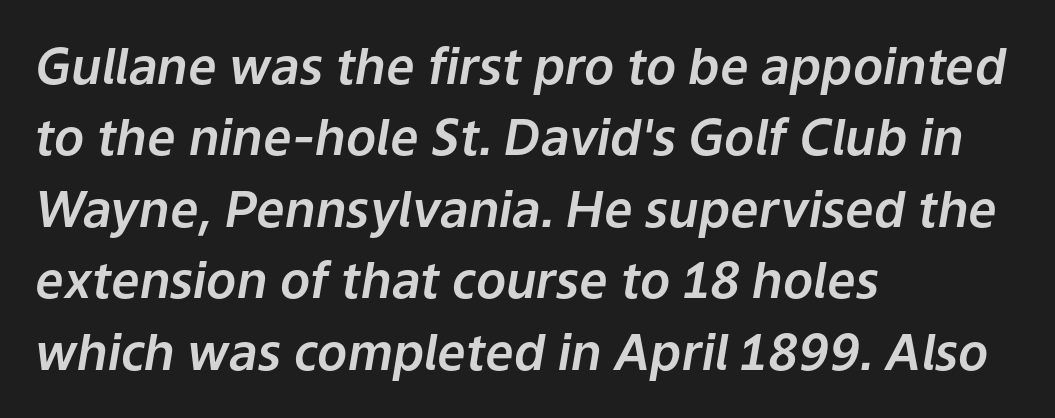
The image shows 50 px text type, italic (leaning right); set left-aligned, normal line spacing (1.43x), normal letter spacing, not underlined; low stroke contrast and a medium x-height.
